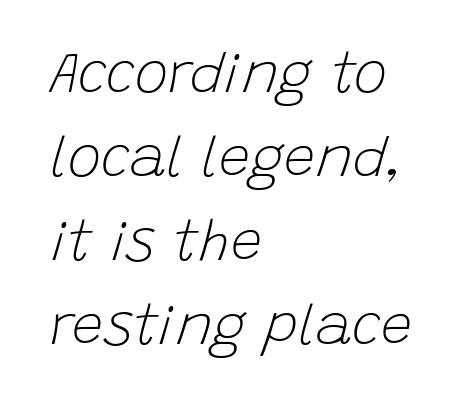
{"italic": "yes", "lean": "right", "slant_degrees": 15, "bold": "no", "weight": "light", "width": "normal", "stroke_contrast": "low", "x_height": "large", "monospaced": "no", "underline": "no", "align": "left", "line_spacing": "normal", "line_spacing_ratio": 1.5, "letter_spacing": "normal", "letter_spacing_em": 0.0, "glyph_px": 56}
